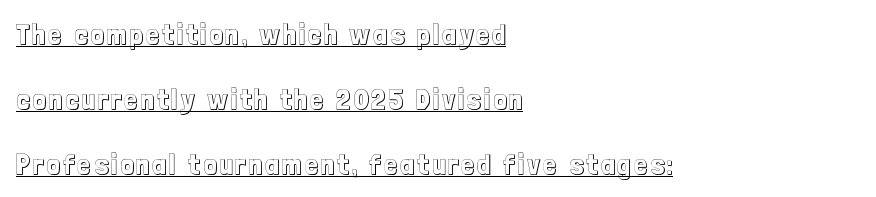
The image shows 29 px condensed type, upright; set left-aligned, loose line spacing (2.24x), underlined; a medium x-height.
